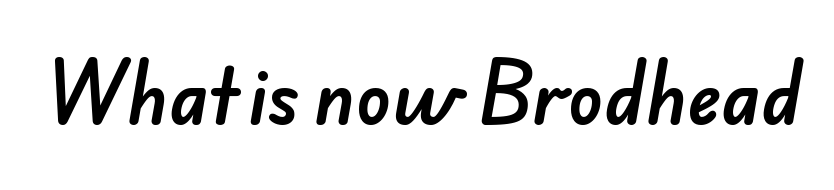
Q: Is the typeface a serif or a sans-serif typeface? A: Sans-serif.
Q: Is the text underlined? A: No.
Q: Is the spacing between letters normal or unusually wide? A: Normal.
Q: Width (condensed, normal, or wide)? A: Normal.
Q: Stroke contrast? A: Low.
Q: x-height? A: Small.
Q: Monospaced? A: No.
